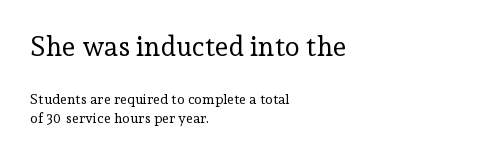
The letters stand upright; this is a roman face. The passage shown is not underscored anywhere. Bigger letters appear in the top chunk; the bottom chunk is reduced. The rendering uses a moderate line-height, typical for paragraphs.
